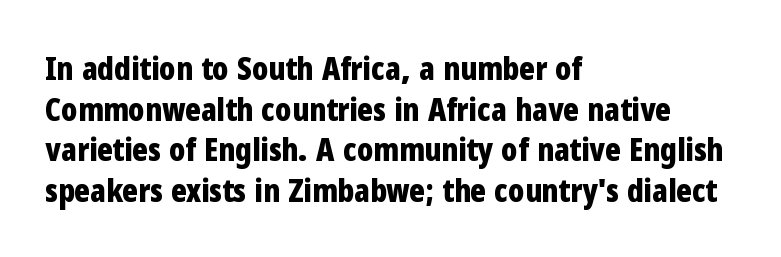
The image shows 32 px bold, condensed sans-serif type, upright; set left-aligned, normal line spacing (1.27x), normal letter spacing, not underlined; low stroke contrast and a medium x-height.
